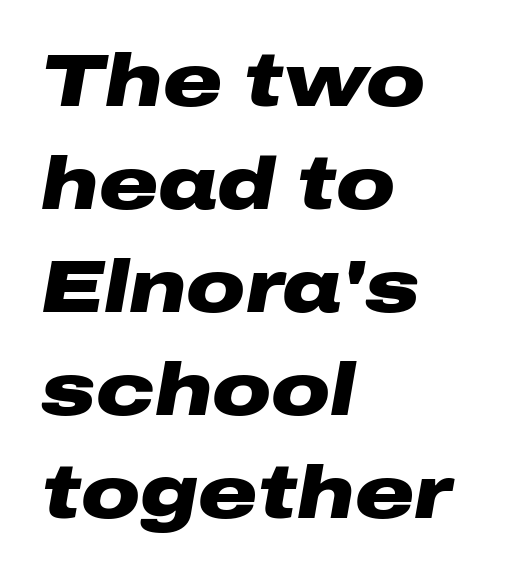
Q: Is the text bold? A: Yes.
Q: Is the text italic (slanted)? A: Yes, it leans right by about 10 degrees.
Q: Is the text underlined? A: No.
Q: How is the paragraph aligned? A: Left-aligned.
Q: Is the spacing between letters normal or unusually wide? A: Normal.
Q: Is the spacing between lines tight, normal or loose? A: Normal.
Q: Width (condensed, normal, or wide)? A: Wide.
Q: Stroke contrast? A: Low.
Q: x-height? A: Medium.
Q: Monospaced? A: No.
